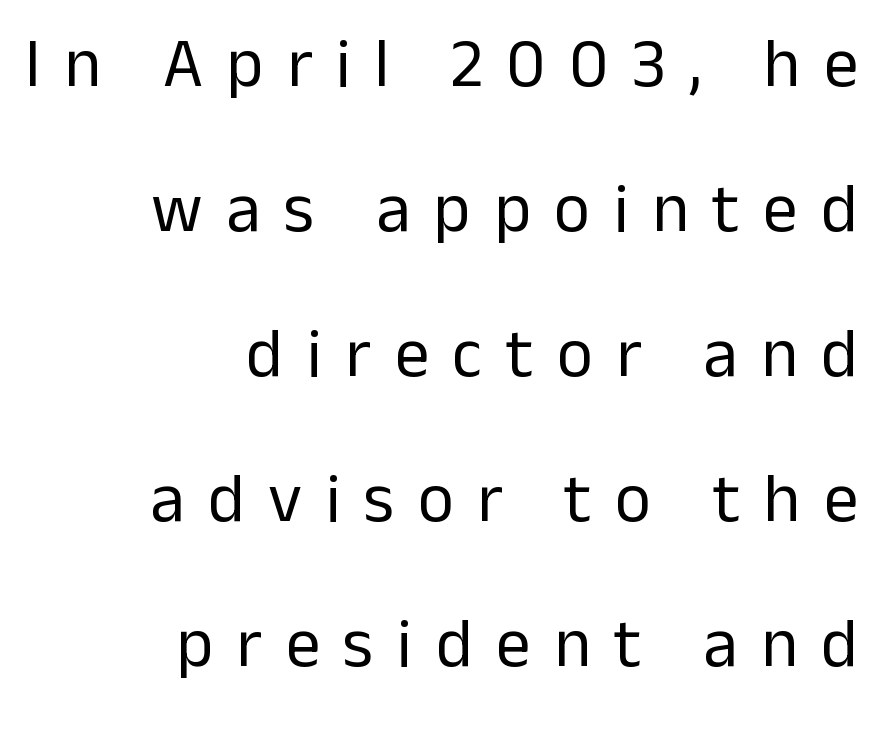
The image shows 69 px regular-weight sans-serif type, upright; set right-aligned, loose line spacing (2.1x), unusually wide letter spacing (+0.34 em), not underlined; low stroke contrast and a medium x-height.
